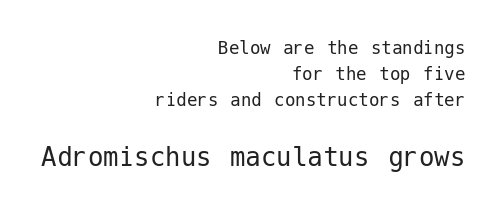
Q: Is the text bold? A: No.
Q: Is the text italic (slanted)? A: No, it is upright.
Q: Is the typeface a serif or a sans-serif typeface? A: Sans-serif.
Q: Is the text underlined? A: No.
Q: How is the paragraph aligned? A: Right-aligned.
Q: Is the spacing between letters normal or unusually wide? A: Normal.
Q: Is the spacing between lines tight, normal or loose? A: Normal.
Q: Which block of text is set in a larger size, the first (top) or the second (bottom)? A: The second (bottom) one.
Q: Width (condensed, normal, or wide)? A: Normal.
Q: Stroke contrast? A: Low.
Q: x-height? A: Medium.
